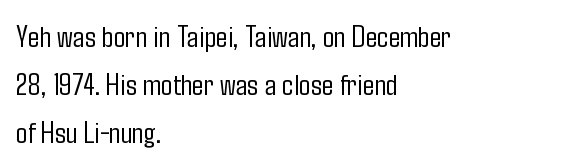
A student would call this left alignment; a typographer would say flush left, rag right. Each letter keeps its own natural width here, so spacing adapts to shape. The foot of each line stays bare and open. The typeface has the unassuming heft of standard copy or less.
